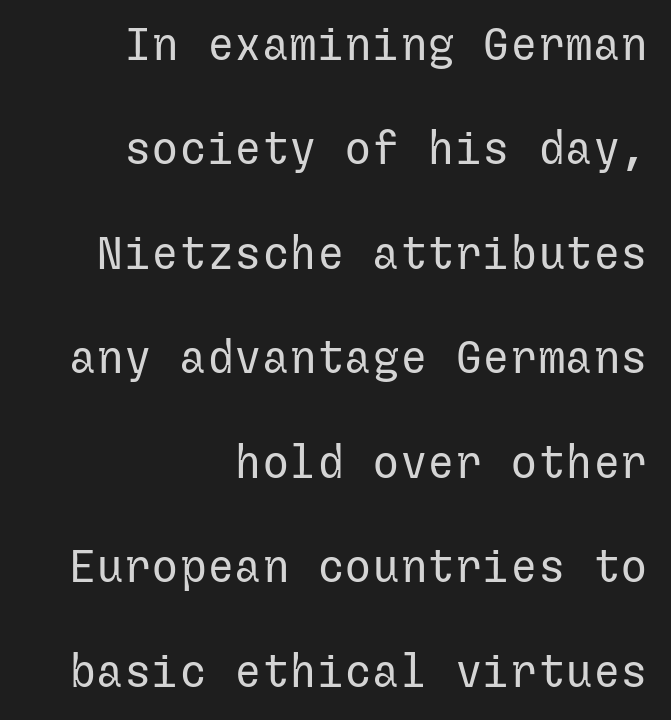
Q: Is the text bold? A: No.
Q: Is the text italic (slanted)? A: No, it is upright.
Q: Is the typeface a serif or a sans-serif typeface? A: Sans-serif.
Q: Is the text underlined? A: No.
Q: How is the paragraph aligned? A: Right-aligned.
Q: Is the spacing between letters normal or unusually wide? A: Normal.
Q: Is the spacing between lines tight, normal or loose? A: Loose.
Q: Width (condensed, normal, or wide)? A: Normal.
Q: Stroke contrast? A: Low.
Q: x-height? A: Medium.
